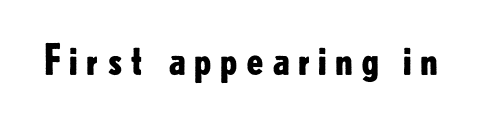
The passage shown is typed in a proportional face where columns would drift. The type family on display is of the sans-serif kind. The area under the type is left untouched. Strong, thick strokes mark this as bold type.
